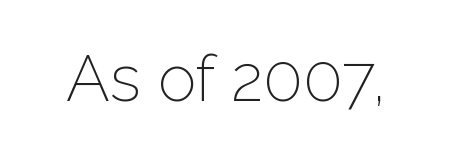
The image shows 65 px light sans-serif type, upright; set normal letter spacing, not underlined; low stroke contrast and a medium x-height.
